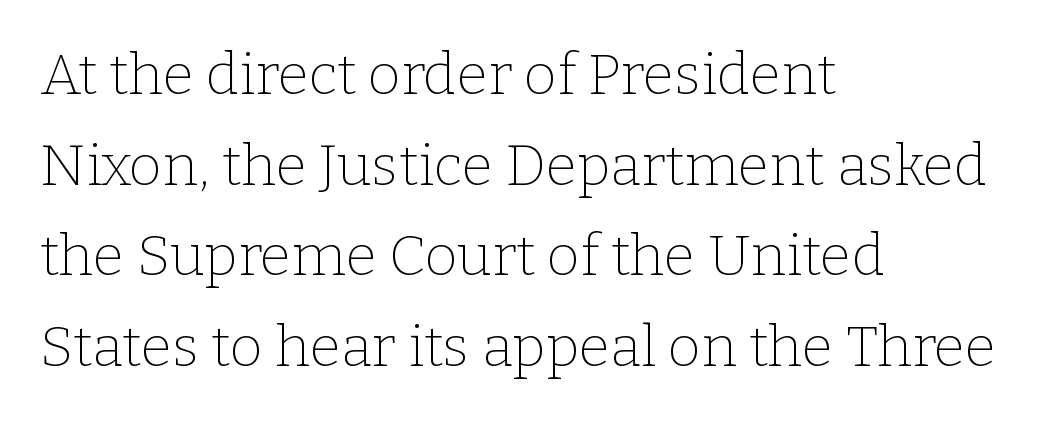
The image shows 57 px thin serif type, upright; set left-aligned, normal line spacing (1.59x), normal letter spacing, not underlined; low stroke contrast and a medium x-height.
